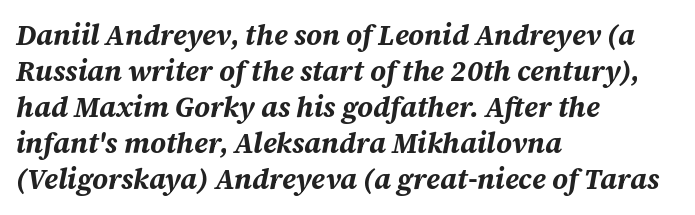
Quick note: underline off. Slant detected: the letters are inclined. Notice how thick the strokes are: this is what a full bold looks like. Vertically, the passage feels balanced, rows spaced as you'd expect.
